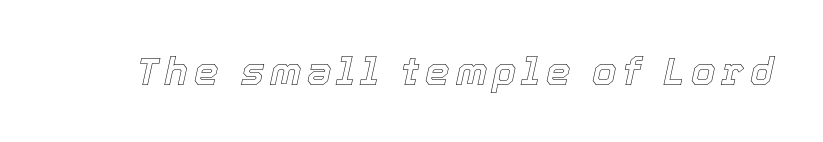
{"italic": "yes", "lean": "right", "slant_degrees": 12, "width": "normal", "x_height": "medium", "monospaced": "no", "underline": "no", "glyph_px": 39}
